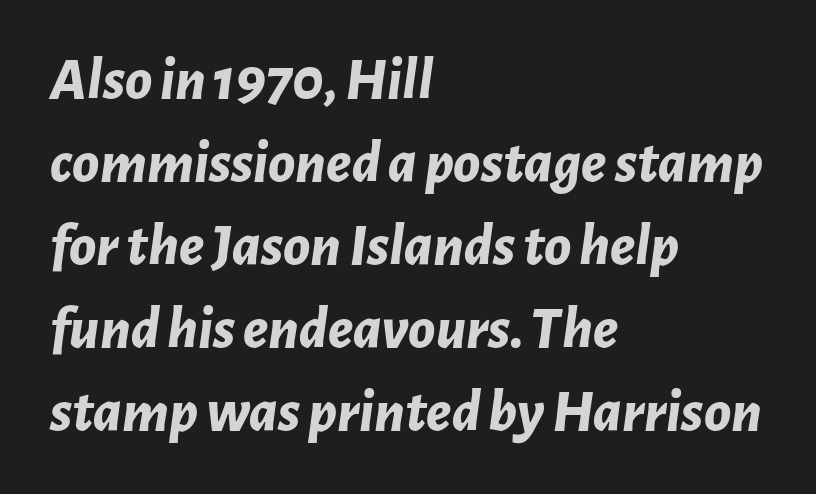
The image shows 61 px bold type, italic (leaning right); set left-aligned, normal line spacing (1.36x), normal letter spacing, not underlined; low stroke contrast and a medium x-height.
